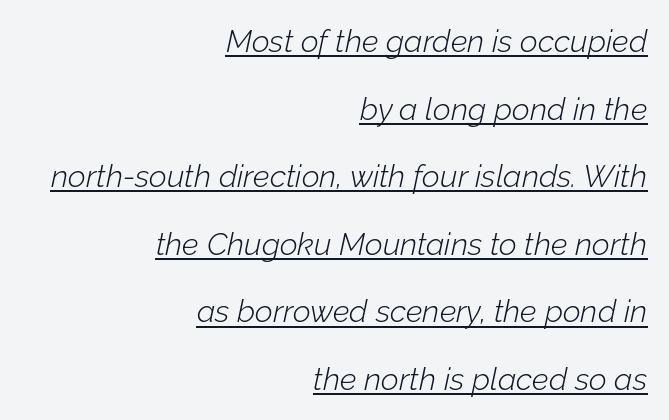
The image shows 31 px light type, italic (leaning right); set right-aligned, loose line spacing (2.18x), normal letter spacing, underlined; low stroke contrast and a medium x-height.
